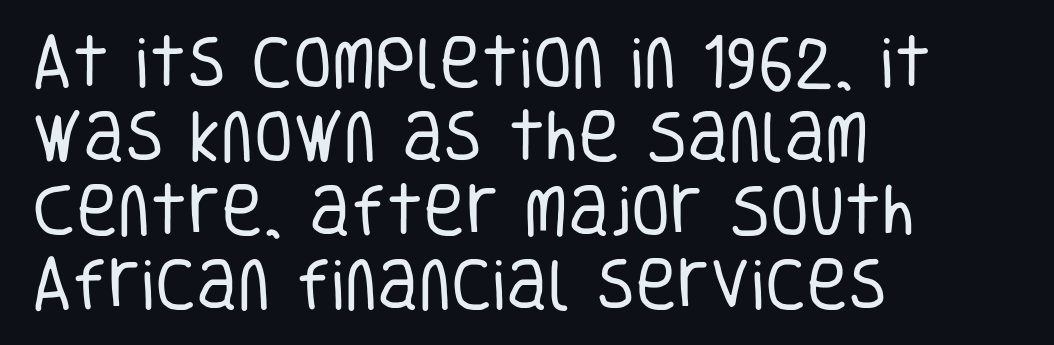
Proportional: the letters do not fall into vertical columns. Notice how descenders clear the ascenders below comfortably — that's standard leading. Nothing sits at the stroke ends, so this counts as sans-serif. Letters have the restrained weight of plain body copy at most. Reading down the block, your eye returns to a fixed left position each line. The glyphs are unaccompanied by any horizontal stroke below them.
